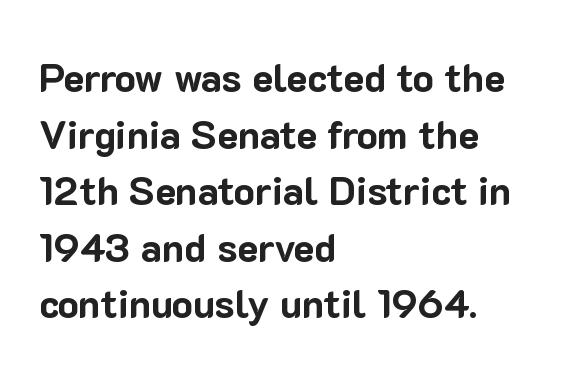
Q: Is the text bold? A: Yes.
Q: Is the text italic (slanted)? A: No, it is upright.
Q: Is the typeface a serif or a sans-serif typeface? A: Sans-serif.
Q: Is the text underlined? A: No.
Q: How is the paragraph aligned? A: Left-aligned.
Q: Is the spacing between letters normal or unusually wide? A: Normal.
Q: Is the spacing between lines tight, normal or loose? A: Normal.
Q: Width (condensed, normal, or wide)? A: Normal.
Q: Stroke contrast? A: Low.
Q: x-height? A: Medium.
Q: Monospaced? A: No.
